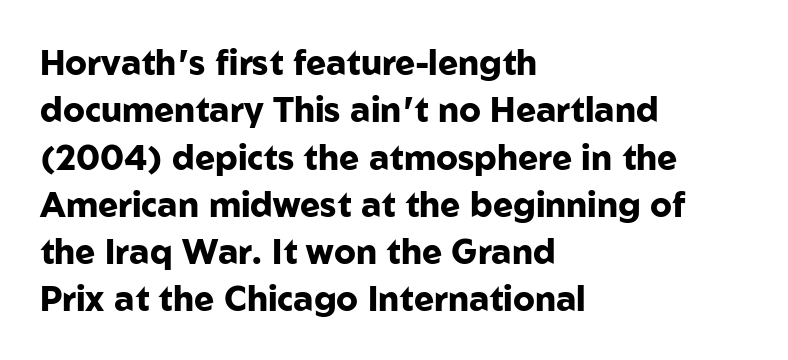
Q: Is the text bold? A: Yes.
Q: Is the text italic (slanted)? A: No, it is upright.
Q: Is the typeface a serif or a sans-serif typeface? A: Sans-serif.
Q: Is the text underlined? A: No.
Q: How is the paragraph aligned? A: Left-aligned.
Q: Is the spacing between letters normal or unusually wide? A: Normal.
Q: Is the spacing between lines tight, normal or loose? A: Normal.
Q: Width (condensed, normal, or wide)? A: Normal.
Q: Stroke contrast? A: Low.
Q: x-height? A: Medium.
Q: Monospaced? A: No.
